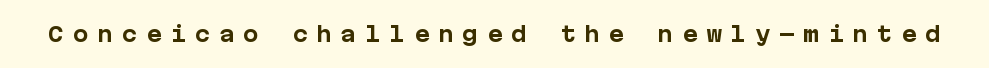
Q: Is the text bold? A: Yes.
Q: Is the text italic (slanted)? A: No, it is upright.
Q: Is the text underlined? A: No.
Q: Is the spacing between letters normal or unusually wide? A: Unusually wide.
